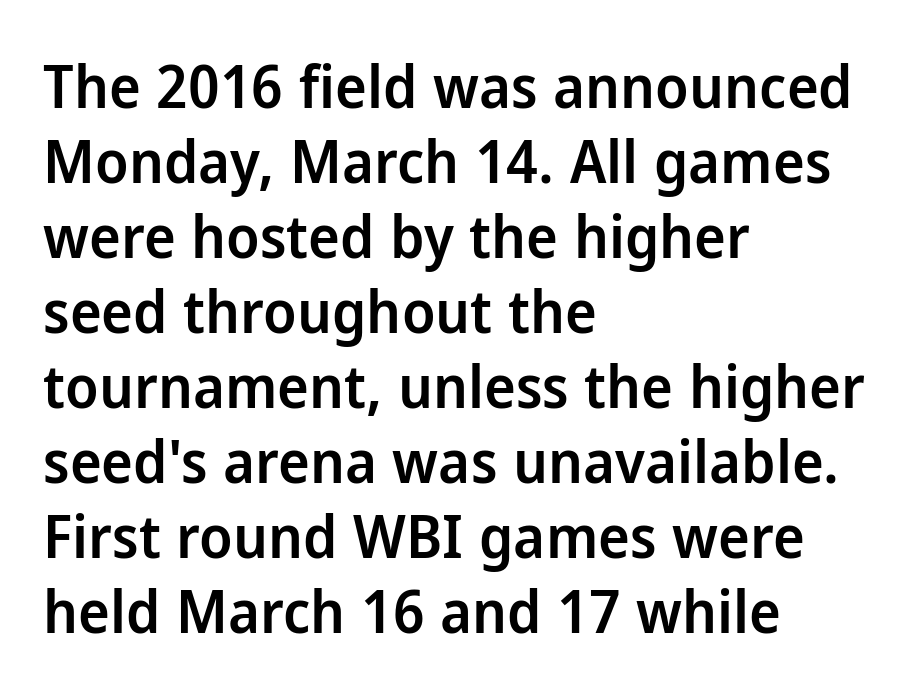
Q: Is the text bold? A: Semi-bold.
Q: Is the text italic (slanted)? A: No, it is upright.
Q: Is the typeface a serif or a sans-serif typeface? A: Sans-serif.
Q: Is the text underlined? A: No.
Q: How is the paragraph aligned? A: Left-aligned.
Q: Is the spacing between letters normal or unusually wide? A: Normal.
Q: Is the spacing between lines tight, normal or loose? A: Normal.
Q: Width (condensed, normal, or wide)? A: Normal.
Q: Stroke contrast? A: Low.
Q: x-height? A: Medium.
Q: Monospaced? A: No.
